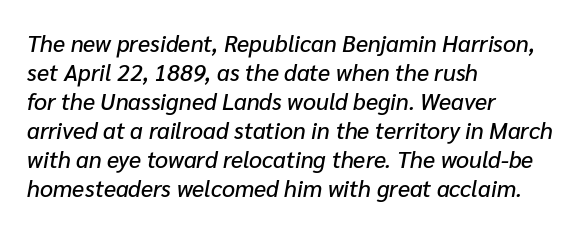
{"italic": "yes", "lean": "right", "slant_degrees": 10, "underline": "no", "align": "left", "line_spacing": "normal", "line_spacing_ratio": 1.26, "letter_spacing": "normal", "letter_spacing_em": 0.0, "glyph_px": 23}
